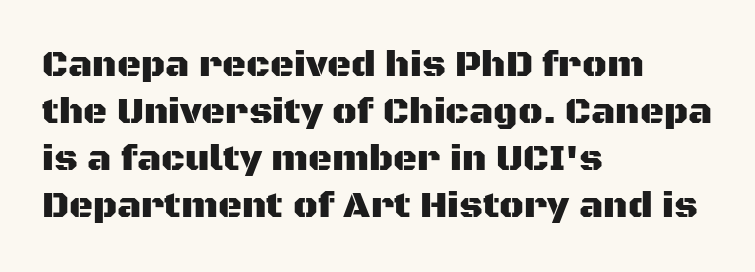
The image shows 37 px sans-serif type, upright; set left-aligned, normal line spacing (1.27x), normal letter spacing, not underlined; medium stroke contrast and a large x-height.
